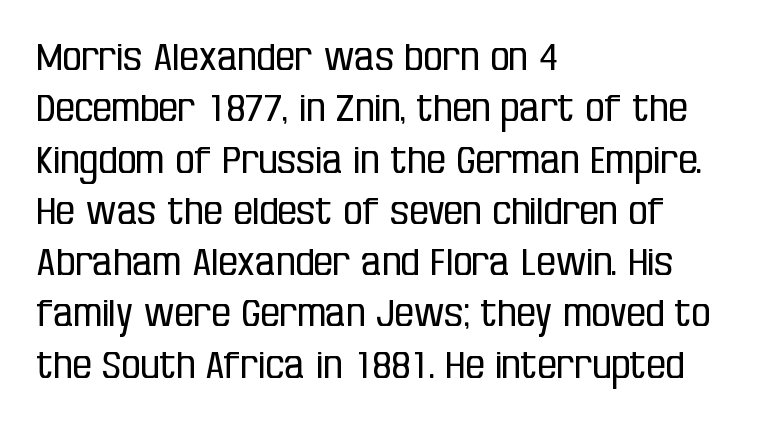
The image shows 38 px regular-weight, condensed sans-serif type, upright; set left-aligned, normal line spacing (1.35x), normal letter spacing, not underlined; low stroke contrast and a large x-height.
